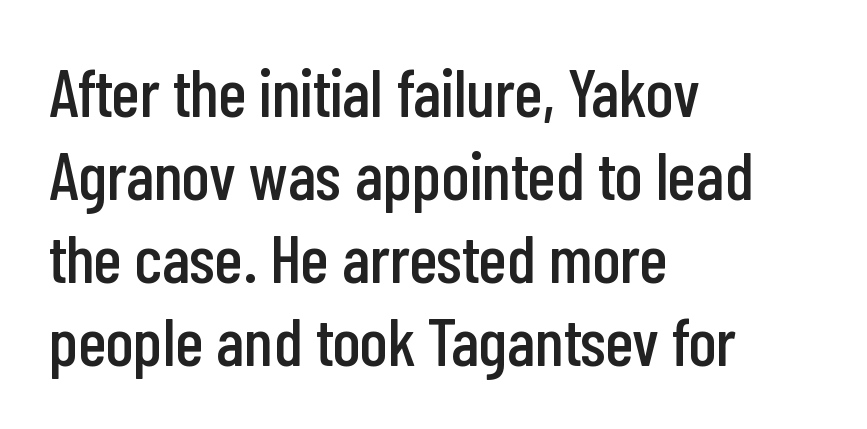
Q: Is the text italic (slanted)? A: No, it is upright.
Q: Is the typeface a serif or a sans-serif typeface? A: Sans-serif.
Q: Is the text underlined? A: No.
Q: How is the paragraph aligned? A: Left-aligned.
Q: Is the spacing between letters normal or unusually wide? A: Normal.
Q: Width (condensed, normal, or wide)? A: Condensed.
Q: Stroke contrast? A: Low.
Q: x-height? A: Medium.
Q: Monospaced? A: No.
